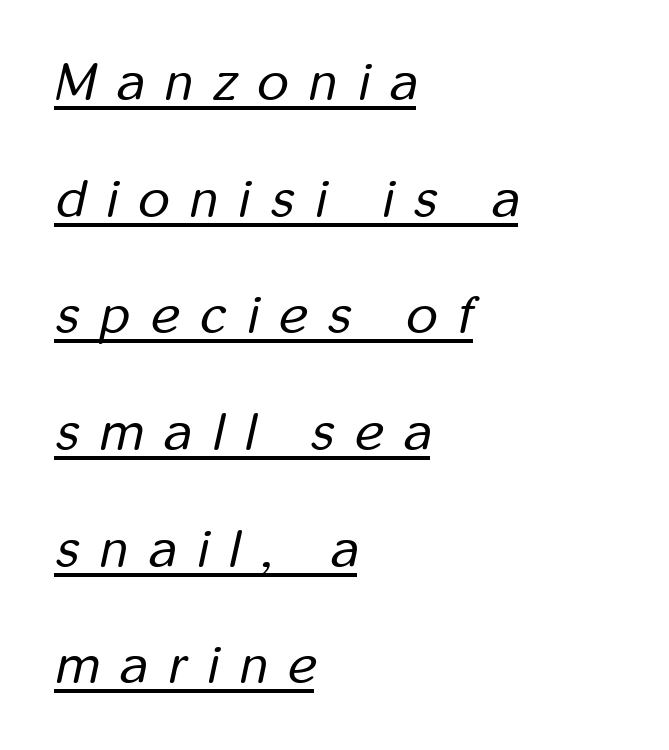
Widely set lines give the paragraph a tall, airy silhouette. Character widths vary here, with narrow letters taking less room than wide ones. The gaps between neighbouring characters are conspicuously large. Posture: slanted.
